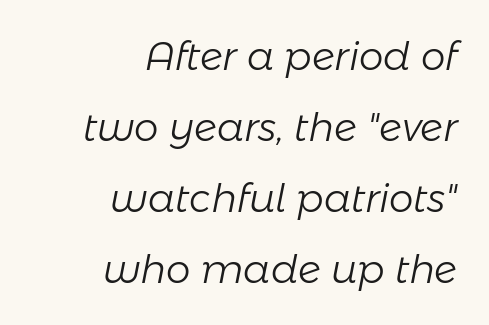
{"italic": "yes", "lean": "right", "slant_degrees": 11, "bold": "no", "weight": "light", "width": "normal", "stroke_contrast": "low", "x_height": "medium", "monospaced": "no", "underline": "no", "align": "right", "line_spacing_ratio": 1.82, "letter_spacing": "normal", "letter_spacing_em": 0.0, "glyph_px": 39}
